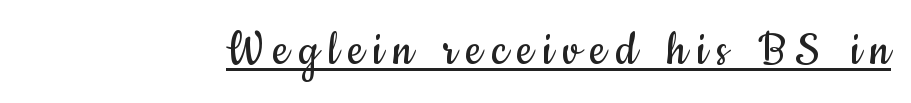
The image shows 54 px regular-weight, condensed sans-serif type; set underlined; low stroke contrast and a small x-height.
